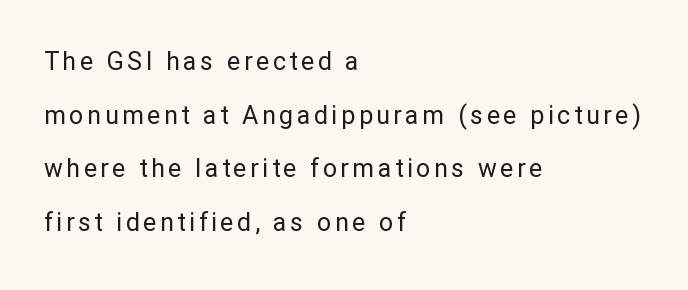
The image shows 25 px text type, upright; set left-aligned, loose line spacing (2.15x), not underlined.
